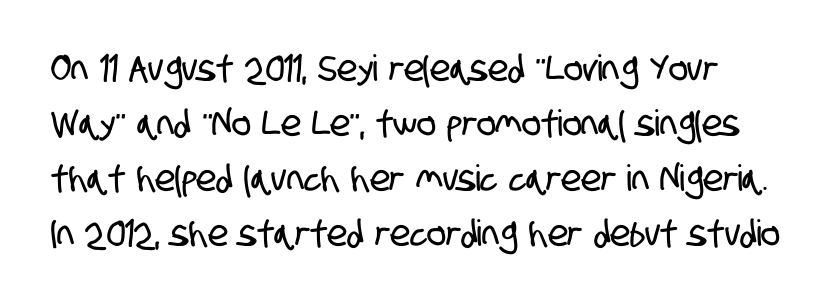
Q: Is the typeface a serif or a sans-serif typeface? A: Sans-serif.
Q: Is the text underlined? A: No.
Q: Is the spacing between letters normal or unusually wide? A: Normal.
Q: Is the spacing between lines tight, normal or loose? A: Normal.
Q: Width (condensed, normal, or wide)? A: Condensed.
Q: Stroke contrast? A: Low.
Q: x-height? A: Large.
Q: Monospaced? A: No.
